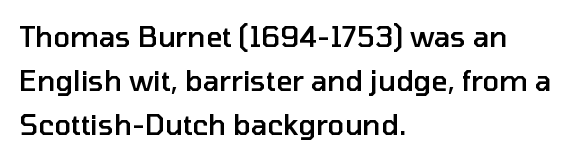
Q: Is the text bold? A: Semi-bold.
Q: Is the text italic (slanted)? A: No, it is upright.
Q: Is the typeface a serif or a sans-serif typeface? A: Sans-serif.
Q: Is the text underlined? A: No.
Q: How is the paragraph aligned? A: Left-aligned.
Q: Is the spacing between letters normal or unusually wide? A: Normal.
Q: Is the spacing between lines tight, normal or loose? A: Normal.
Q: Width (condensed, normal, or wide)? A: Normal.
Q: Stroke contrast? A: Low.
Q: x-height? A: Medium.
Q: Monospaced? A: No.
